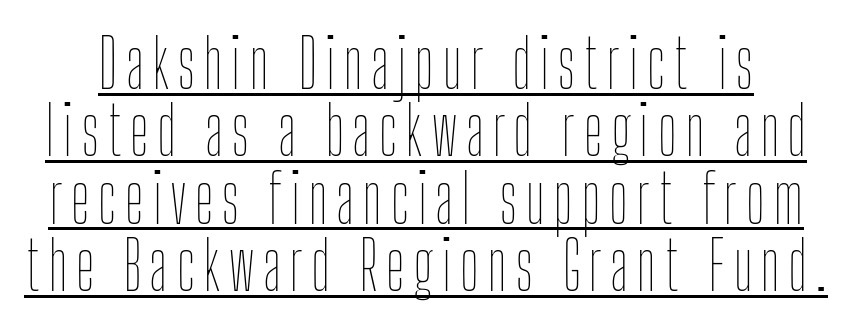
You could not count columns in this text — the font is proportionally spaced. Is there much room between lines? No — they nearly touch. Stems and bowls with no extra thickness — not bold. Underlined type. The typography opts for an upright posture over an oblique one.
